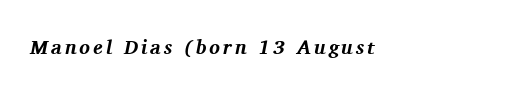
Q: Is the text bold? A: Yes.
Q: Is the text italic (slanted)? A: Yes, it leans right by about 11 degrees.
Q: Is the text underlined? A: No.
Q: How is the paragraph aligned? A: Left-aligned.
